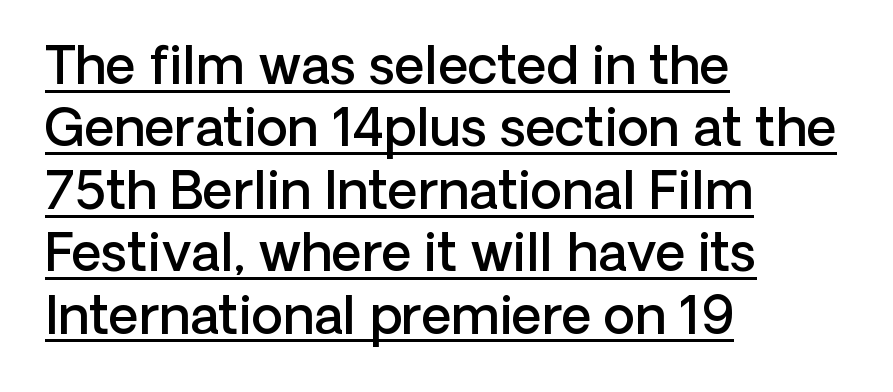
Q: Is the text bold? A: Semi-bold.
Q: Is the text italic (slanted)? A: No, it is upright.
Q: Is the typeface a serif or a sans-serif typeface? A: Sans-serif.
Q: Is the text underlined? A: Yes.
Q: How is the paragraph aligned? A: Left-aligned.
Q: Is the spacing between letters normal or unusually wide? A: Normal.
Q: Width (condensed, normal, or wide)? A: Normal.
Q: Stroke contrast? A: Low.
Q: x-height? A: Medium.
Q: Monospaced? A: No.
